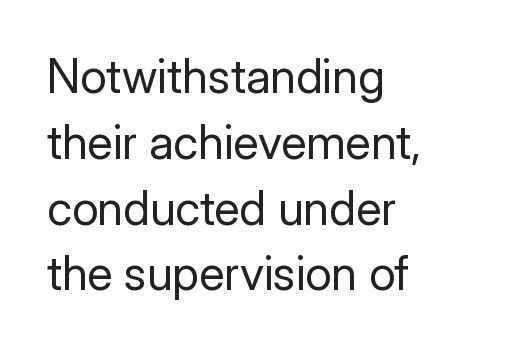
{"serif": "no", "italic": "no", "bold": "no", "weight": "regular", "width": "normal", "stroke_contrast": "low", "x_height": "medium", "monospaced": "no", "underline": "no", "align": "left", "line_spacing": "normal", "line_spacing_ratio": 1.4, "letter_spacing": "normal", "letter_spacing_em": 0.0, "glyph_px": 47}
